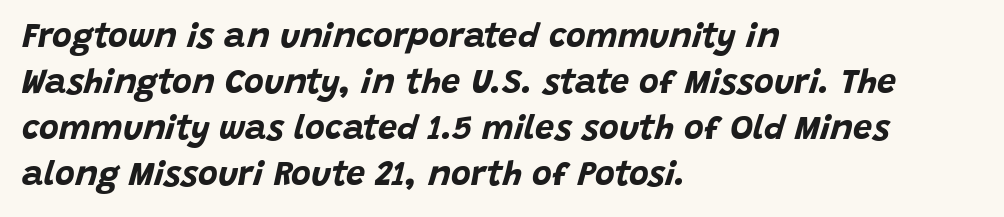
Is there much room between lines? A standard amount, neither cramped nor airy. A typesetter would call this proportional, since set widths differ per character. Nobody touched the tracking dial on this one. The font's italic variant was chosen for this text. Strong, thick strokes mark this as bold type.
